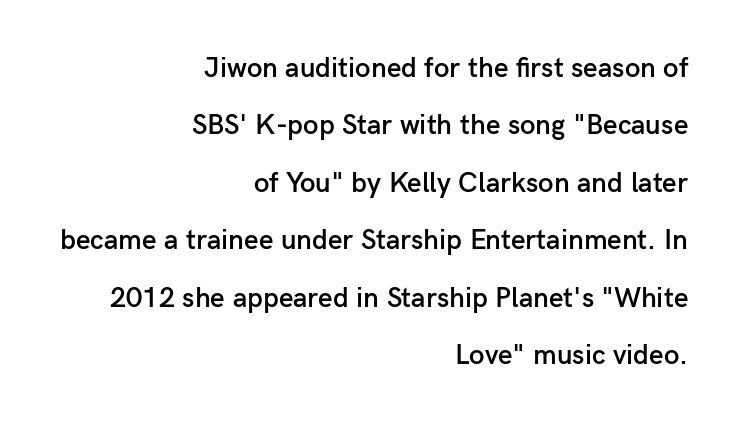
The image shows 28 px semibold sans-serif type, upright; set right-aligned, loose line spacing (2.05x), normal letter spacing, not underlined; low stroke contrast and a medium x-height.
